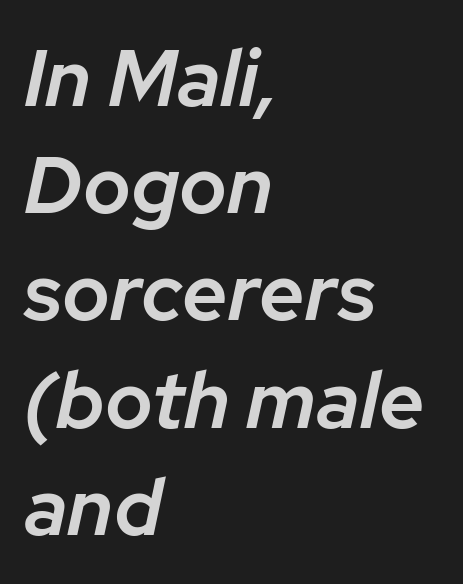
Q: Is the text bold? A: Semi-bold.
Q: Is the text italic (slanted)? A: Yes, it leans right by about 12 degrees.
Q: Is the text underlined? A: No.
Q: How is the paragraph aligned? A: Left-aligned.
Q: Is the spacing between letters normal or unusually wide? A: Normal.
Q: Is the spacing between lines tight, normal or loose? A: Normal.
Q: Width (condensed, normal, or wide)? A: Normal.
Q: Stroke contrast? A: Low.
Q: x-height? A: Medium.
Q: Monospaced? A: No.
